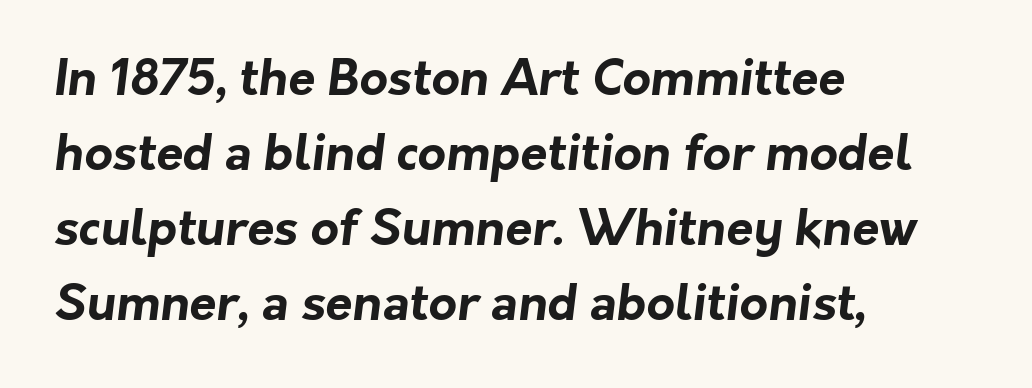
Q: Is the text bold? A: Yes.
Q: Is the typeface a serif or a sans-serif typeface? A: Sans-serif.
Q: Is the text underlined? A: No.
Q: How is the paragraph aligned? A: Left-aligned.
Q: Is the spacing between letters normal or unusually wide? A: Normal.
Q: Is the spacing between lines tight, normal or loose? A: Normal.
Q: Width (condensed, normal, or wide)? A: Normal.
Q: Stroke contrast? A: Low.
Q: x-height? A: Medium.
Q: Monospaced? A: No.
